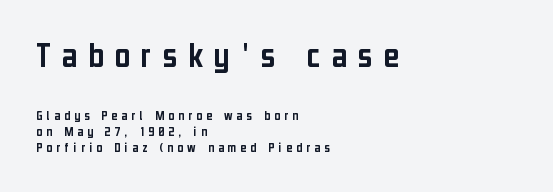
Q: Is the text italic (slanted)? A: No, it is upright.
Q: Is the typeface a serif or a sans-serif typeface? A: Sans-serif.
Q: Is the text underlined? A: No.
Q: How is the paragraph aligned? A: Left-aligned.
Q: Is the spacing between letters normal or unusually wide? A: Unusually wide.
Q: Is the spacing between lines tight, normal or loose? A: Tight.
Q: Which block of text is set in a larger size, the first (top) or the second (bottom)? A: The first (top) one.
Q: Width (condensed, normal, or wide)? A: Condensed.
Q: Stroke contrast? A: Low.
Q: x-height? A: Medium.
Q: Monospaced? A: No.
